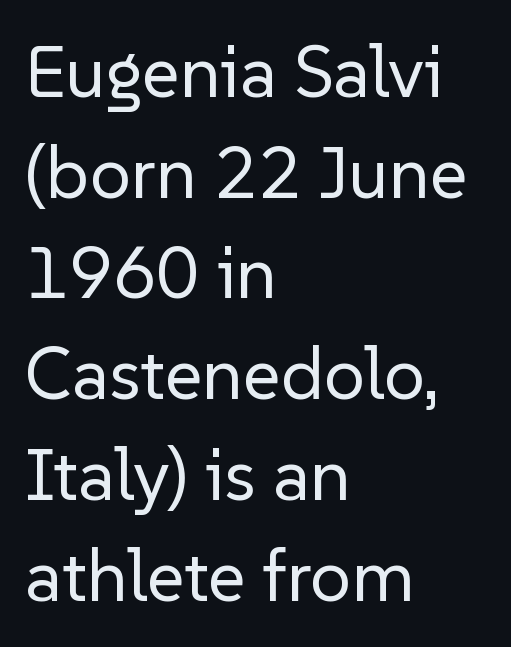
Here the glyphs are tracked normally, forming tight word shapes. Letters rest on an invisible, unmarked baseline. Unbolded letterforms with no extra heft. Italic: no, the glyphs are upright roman. Does the type have serifs? No, each stem ends abruptly.
